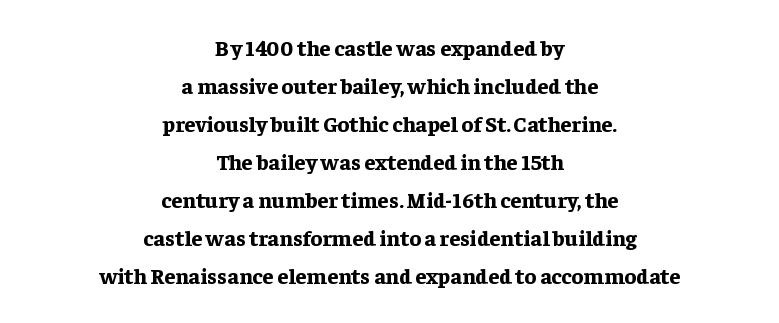
Horizontal alignment here is central, giving a formal, balanced look. The foot of each line stays bare and open. Quick note: not italic, upright. The typesetting leans heavy: a genuine bold. Spacing between characters is what you'd get straight out of the box.
